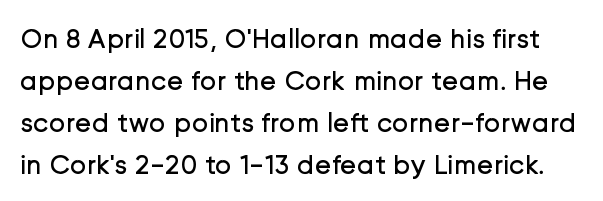
The image shows 28 px regular-weight sans-serif type, upright; set normal line spacing (1.5x), normal letter spacing, not underlined; low stroke contrast and a medium x-height.
